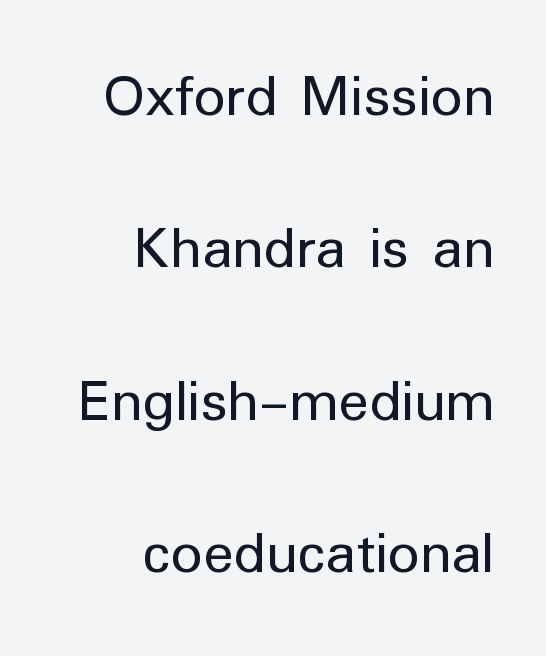
Is the stroke heavy? The answer is a plain regular-or-lighter. Casual observation: everything's shoved over to the right. The font's upright variant was chosen for this text. The letterforms sit shoulder to shoulder at normal distance.
